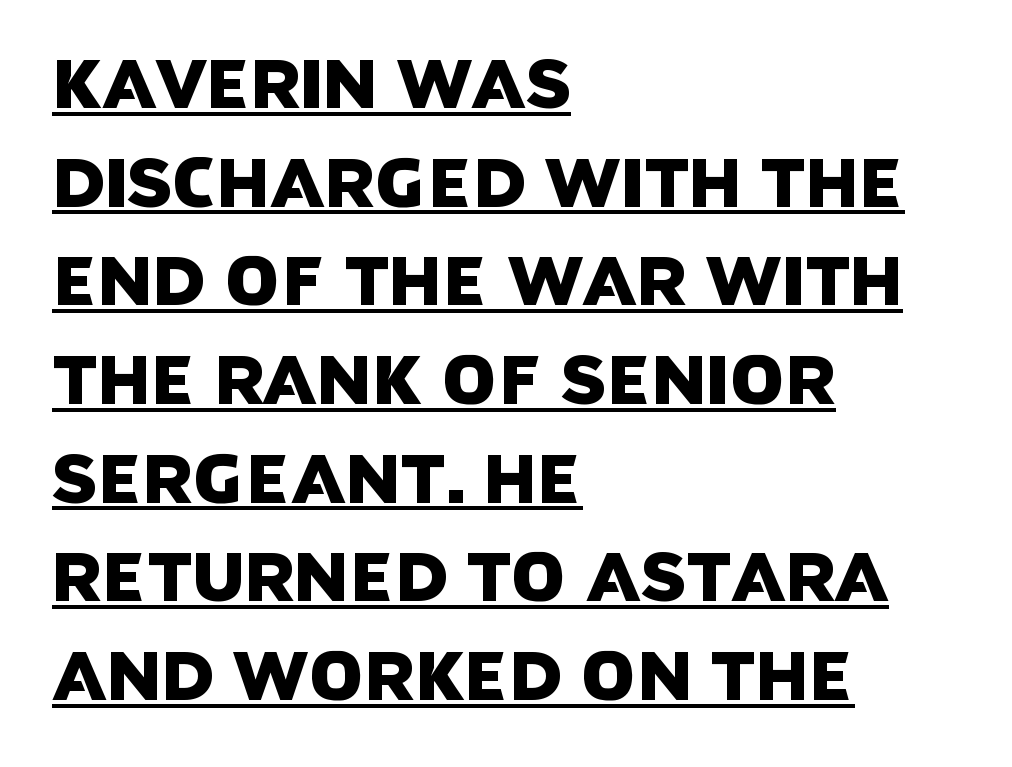
Q: Is the typeface a serif or a sans-serif typeface? A: Sans-serif.
Q: Is the text underlined? A: Yes.
Q: How is the paragraph aligned? A: Left-aligned.
Q: Is the spacing between letters normal or unusually wide? A: Normal.
Q: Is the spacing between lines tight, normal or loose? A: Normal.
Q: Width (condensed, normal, or wide)? A: Normal.
Q: Stroke contrast? A: Low.
Q: x-height? A: Large.
Q: Monospaced? A: No.
